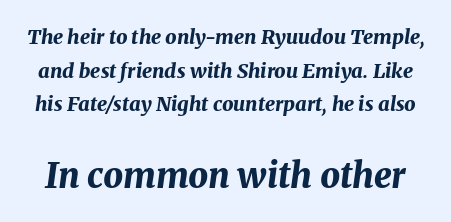
{"italic": "yes", "lean": "right", "slant_degrees": 8, "bold": "yes", "weight": "bold", "width": "normal", "stroke_contrast": "medium", "x_height": "medium", "monospaced": "no", "underline": "no", "line_spacing": "normal", "line_spacing_ratio": 1.68, "letter_spacing": "normal", "letter_spacing_em": 0.0, "larger_block": "second", "size_ratio": 1.75, "glyph_px": 35}
